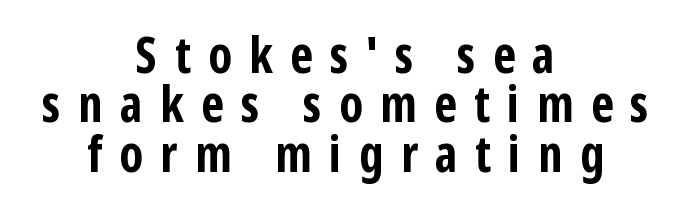
{"serif": "no", "italic": "no", "bold": "yes", "weight": "bold", "width": "condensed", "stroke_contrast": "low", "x_height": "medium", "monospaced": "no", "underline": "no", "align": "center", "line_spacing": "tight", "line_spacing_ratio": 0.99, "letter_spacing": "wide", "letter_spacing_em": 0.35, "glyph_px": 50}
